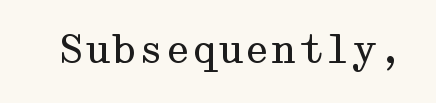
Q: Is the text bold? A: No.
Q: Is the text italic (slanted)? A: No, it is upright.
Q: Is the typeface a serif or a sans-serif typeface? A: Serif.
Q: Is the text underlined? A: No.
Q: Is the spacing between letters normal or unusually wide? A: Normal.
Q: Width (condensed, normal, or wide)? A: Wide.
Q: Stroke contrast? A: Medium.
Q: x-height? A: Medium.
